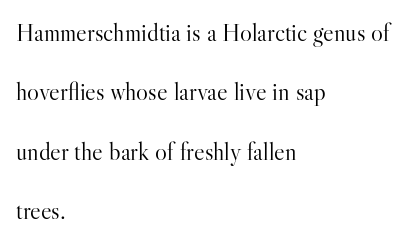
You could call the tracking neutral — neither tight nor loose. A clean baseline with only descenders dipping below it. Stems and bowls with no extra thickness — not bold. Posture: upright roman. This sample is left-justified, so line endings fall wherever the words run out.
